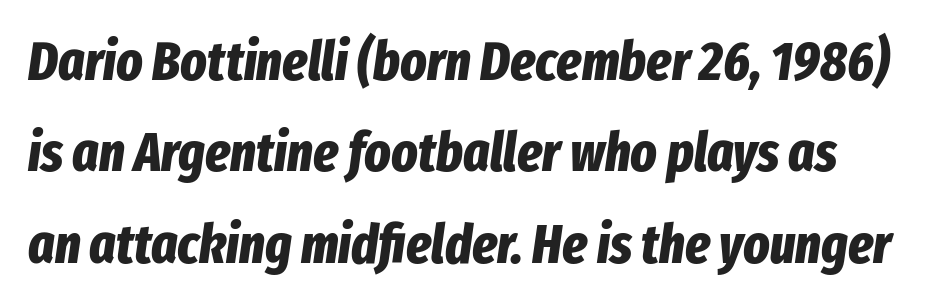
Q: Is the text bold? A: Yes.
Q: Is the text italic (slanted)? A: Yes, it leans right by about 8 degrees.
Q: Is the text underlined? A: No.
Q: Is the spacing between letters normal or unusually wide? A: Normal.
Q: Is the spacing between lines tight, normal or loose? A: Normal.
Q: Width (condensed, normal, or wide)? A: Condensed.
Q: Stroke contrast? A: Low.
Q: x-height? A: Medium.
Q: Monospaced? A: No.
